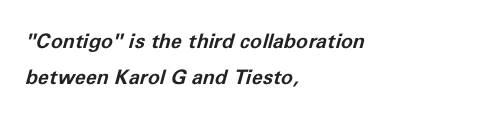
Q: Is the text bold? A: Yes.
Q: Is the text italic (slanted)? A: Yes, it leans right by about 11 degrees.
Q: Is the text underlined? A: No.
Q: How is the paragraph aligned? A: Left-aligned.
Q: Is the spacing between letters normal or unusually wide? A: Normal.
